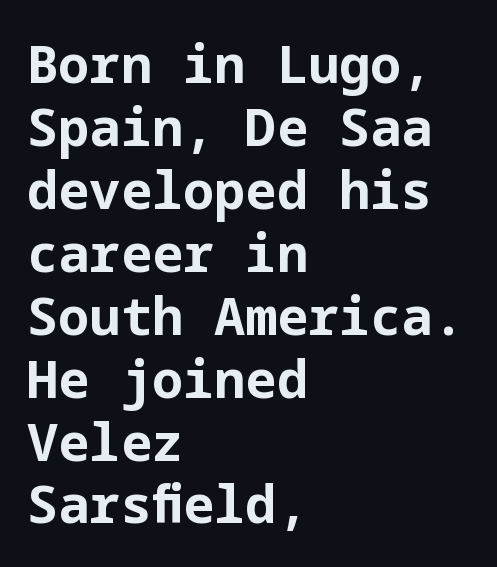
The image shows 52 px bold sans-serif type, upright; set left-aligned, line spacing 1.21x, normal letter spacing, not underlined; low stroke contrast and a medium x-height.
